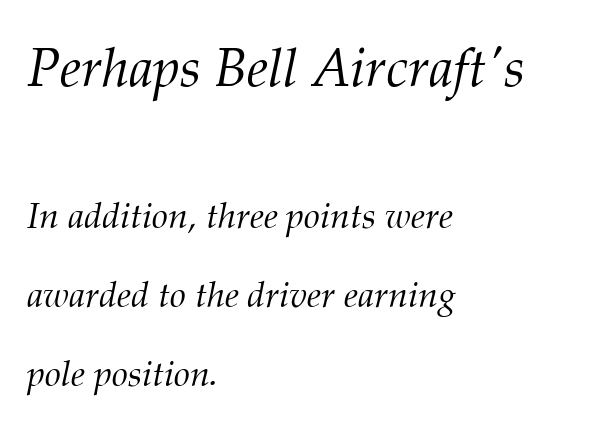
Q: Is the text bold? A: No.
Q: Is the text italic (slanted)? A: Yes, it leans right by about 12 degrees.
Q: Is the typeface a serif or a sans-serif typeface? A: Serif.
Q: Is the text underlined? A: No.
Q: How is the paragraph aligned? A: Left-aligned.
Q: Is the spacing between letters normal or unusually wide? A: Normal.
Q: Is the spacing between lines tight, normal or loose? A: Loose.
Q: Which block of text is set in a larger size, the first (top) or the second (bottom)? A: The first (top) one.
Q: Width (condensed, normal, or wide)? A: Normal.
Q: Stroke contrast? A: Medium.
Q: x-height? A: Medium.
Q: Monospaced? A: No.
